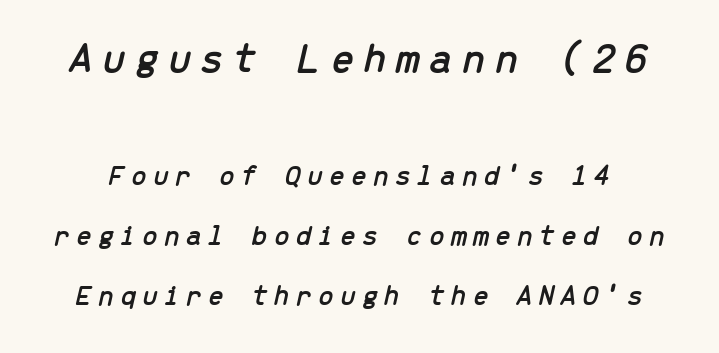
{"italic": "yes", "lean": "right", "slant_degrees": 13, "width": "normal", "stroke_contrast": "low", "x_height": "medium", "monospaced": "yes", "underline": "no", "line_spacing": "loose", "line_spacing_ratio": 2.08, "letter_spacing": "wide", "letter_spacing_em": 0.2, "larger_block": "first", "size_ratio": 1.48, "glyph_px": 43}
